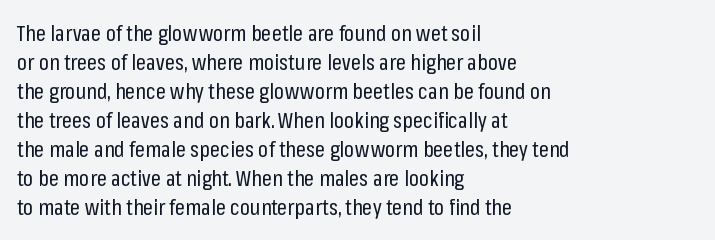
Tall strokes in this sample are plumb rather than angled. The passage shown has conventional tracking throughout. Every row of glyphs begins at an identical x-position on the left. A normal amount of white space separates one row of letters from the next. Type without underlining.
